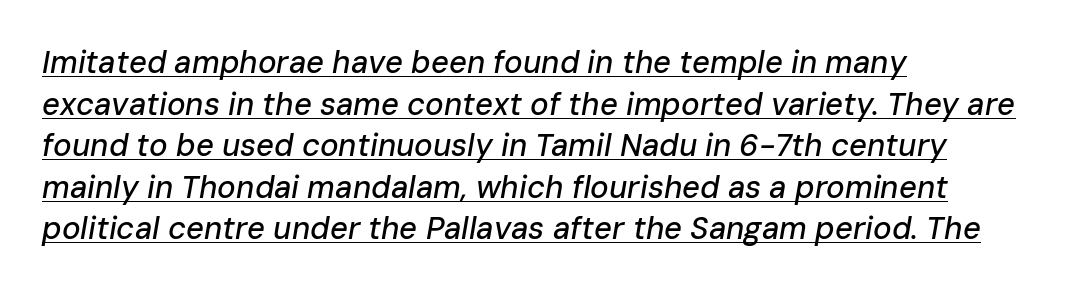
Q: Is the text italic (slanted)? A: Yes, it leans right by about 10 degrees.
Q: Is the text underlined? A: Yes.
Q: How is the paragraph aligned? A: Left-aligned.
Q: Is the spacing between letters normal or unusually wide? A: Normal.
Q: Is the spacing between lines tight, normal or loose? A: Normal.
Q: Width (condensed, normal, or wide)? A: Normal.
Q: Stroke contrast? A: Low.
Q: x-height? A: Medium.
Q: Monospaced? A: No.
